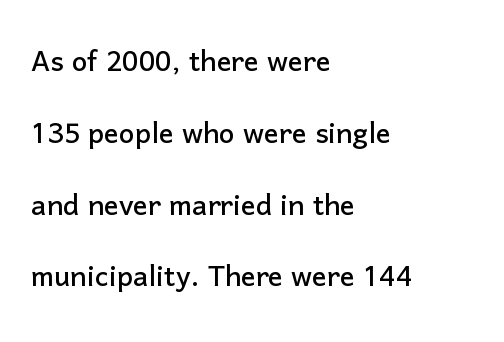
The image shows 37 px sans-serif type, upright; set left-aligned, loose line spacing (1.94x), normal letter spacing, not underlined; low stroke contrast and a medium x-height.
